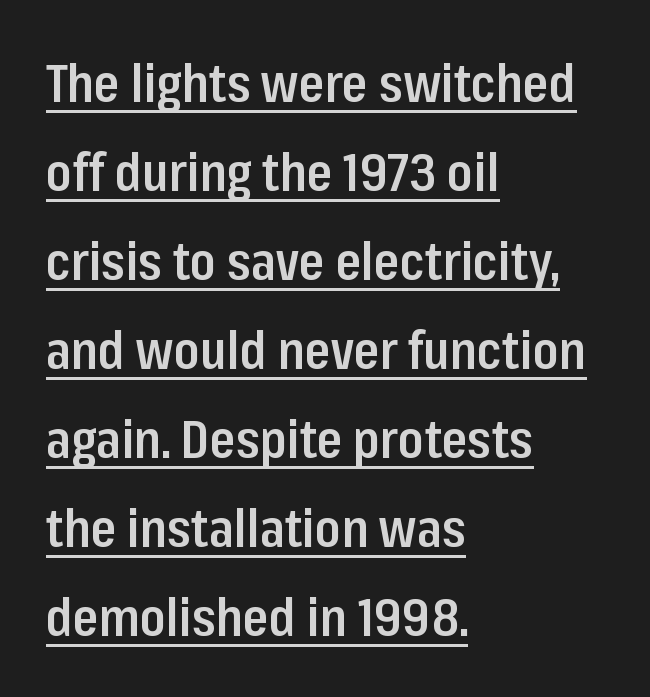
Bold? Not quite — semibold, heavier than regular but stopping short. Looks like regular typesetting: each glyph gets only the width it needs. A baseline rule has been typeset under these characters. The lettering stays uniformly vertical, giving the passage a roman look. Leftover space on each line is placed entirely after the last word. Observe the absence of serifs on each vertical stroke in this sample.
